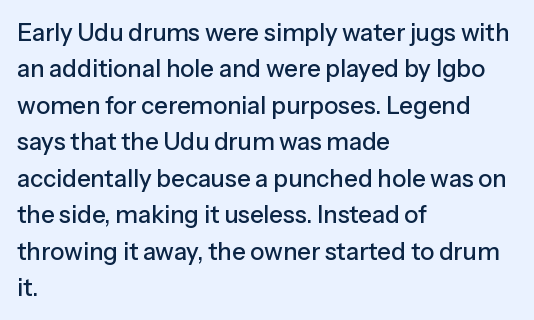
{"italic": "no", "underline": "no", "align": "left", "line_spacing": "normal", "line_spacing_ratio": 1.52, "letter_spacing": "normal", "letter_spacing_em": 0.0, "glyph_px": 24}
